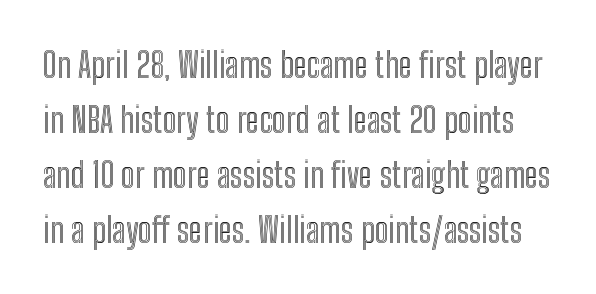
The image shows 35 px condensed type, upright; set normal line spacing (1.57x), normal letter spacing, not underlined; a medium x-height.
